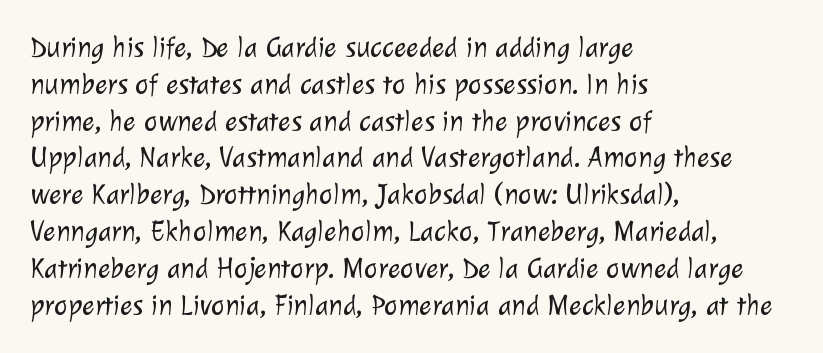
Q: Is the text bold? A: No.
Q: Is the typeface a serif or a sans-serif typeface? A: Sans-serif.
Q: Is the text underlined? A: No.
Q: How is the paragraph aligned? A: Left-aligned.
Q: Is the spacing between letters normal or unusually wide? A: Normal.
Q: Is the spacing between lines tight, normal or loose? A: Normal.
Q: Width (condensed, normal, or wide)? A: Normal.
Q: Stroke contrast? A: Low.
Q: x-height? A: Medium.
Q: Monospaced? A: No.
